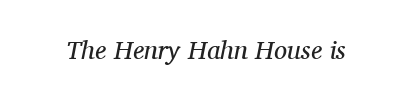
Q: Is the text bold? A: No.
Q: Is the text italic (slanted)? A: Yes, it leans right by about 11 degrees.
Q: Is the text underlined? A: No.
Q: Is the spacing between letters normal or unusually wide? A: Normal.
